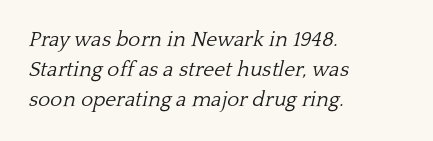
In terms of posture, this sample is oblique. Where is the straight margin? On the left. No extra ink here — the face is not bold. Standard letterfit; no display-style spreading of the glyphs. The passage shown is not underscored anywhere.
